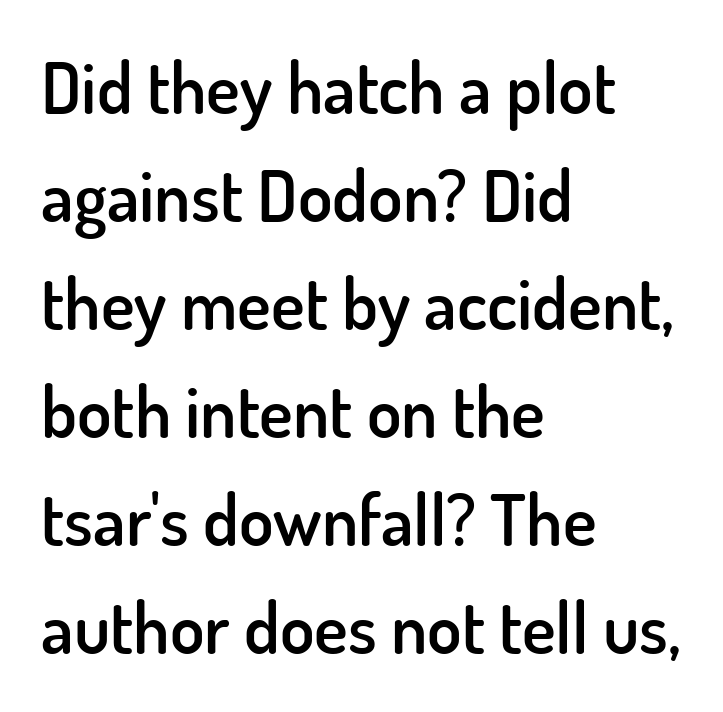
Inter-character spacing is left at the font's built-in metrics. Does the lettering tilt? It doesn't — this is upright. Descenders are the only things crossing below the line. This rendering uses left alignment, leaving the right contour irregular. The lines sit at an ordinary, default distance from one another.
